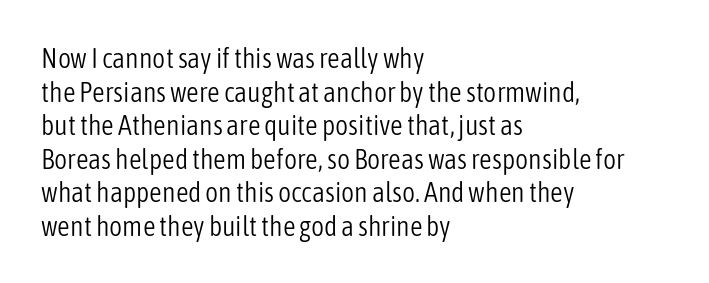
Q: Is the text bold? A: No.
Q: Is the text italic (slanted)? A: No, it is upright.
Q: Is the typeface a serif or a sans-serif typeface? A: Sans-serif.
Q: Is the text underlined? A: No.
Q: How is the paragraph aligned? A: Left-aligned.
Q: Is the spacing between letters normal or unusually wide? A: Normal.
Q: Width (condensed, normal, or wide)? A: Condensed.
Q: Stroke contrast? A: Low.
Q: x-height? A: Medium.
Q: Monospaced? A: No.
